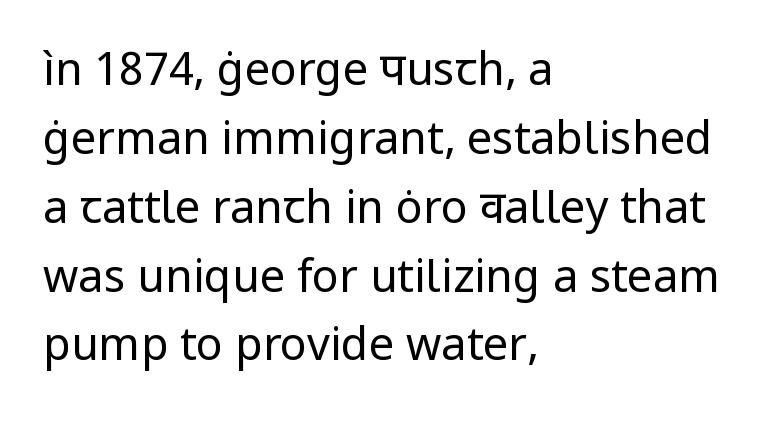
Q: Is the text bold? A: No.
Q: Is the text italic (slanted)? A: No, it is upright.
Q: Is the typeface a serif or a sans-serif typeface? A: Sans-serif.
Q: Is the text underlined? A: No.
Q: How is the paragraph aligned? A: Left-aligned.
Q: Is the spacing between letters normal or unusually wide? A: Normal.
Q: Is the spacing between lines tight, normal or loose? A: Normal.
Q: Width (condensed, normal, or wide)? A: Normal.
Q: Stroke contrast? A: Low.
Q: x-height? A: Medium.
Q: Monospaced? A: No.
